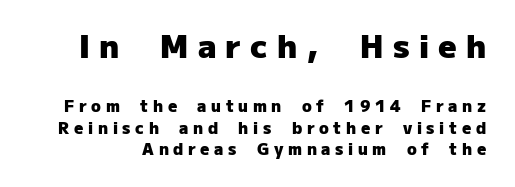
Beneath every word, the page is bare. The letters advance in unequal steps, a hallmark of proportional type. Size contrast runs from large at the top to small at the bottom. Horizontal bands of white between lines are of average thickness. The sample has been set heavy, in full bold. Ordinary non-slanted type is in use.
